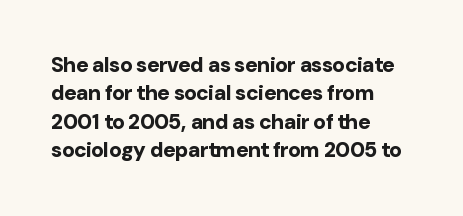
Q: Is the text bold? A: Yes.
Q: Is the text italic (slanted)? A: No, it is upright.
Q: Is the text underlined? A: No.
Q: How is the paragraph aligned? A: Left-aligned.
Q: Is the spacing between letters normal or unusually wide? A: Normal.
Q: Is the spacing between lines tight, normal or loose? A: Normal.
